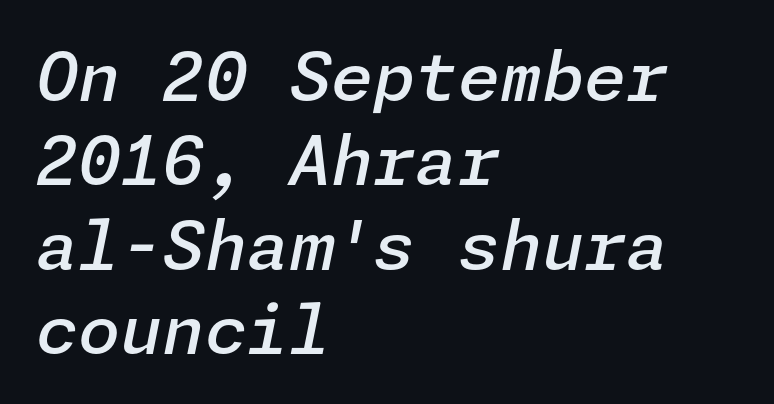
Q: Is the text bold? A: Semi-bold.
Q: Is the text italic (slanted)? A: Yes, it leans right by about 11 degrees.
Q: Is the text underlined? A: No.
Q: How is the paragraph aligned? A: Left-aligned.
Q: Is the spacing between letters normal or unusually wide? A: Normal.
Q: Width (condensed, normal, or wide)? A: Normal.
Q: Stroke contrast? A: Low.
Q: x-height? A: Medium.
